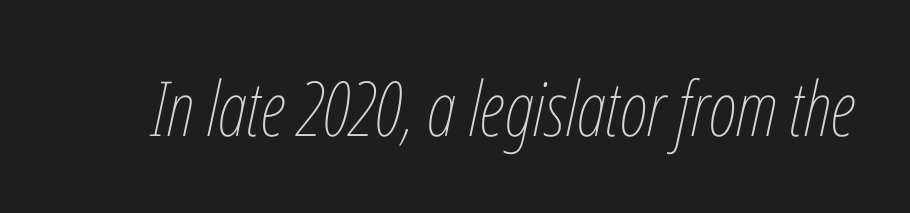
{"italic": "yes", "lean": "right", "slant_degrees": 12, "bold": "no", "weight": "thin", "width": "condensed", "stroke_contrast": "low", "x_height": "medium", "monospaced": "no", "underline": "no", "letter_spacing": "normal", "letter_spacing_em": 0.0, "glyph_px": 76}
